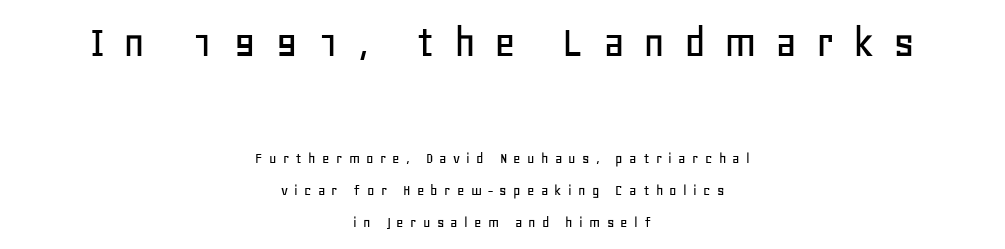
{"serif": "no", "italic": "no", "width": "normal", "stroke_contrast": "low", "x_height": "large", "monospaced": "no", "underline": "no", "align": "center", "line_spacing": "loose", "line_spacing_ratio": 2.0, "letter_spacing": "wide", "letter_spacing_em": 0.39, "larger_block": "first", "size_ratio": 2.94, "glyph_px": 47}
